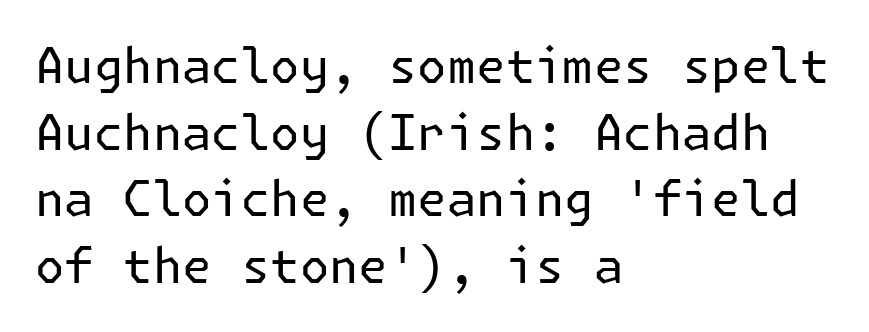
This rendering uses left alignment, leaving the right contour irregular. The type sits square on the baseline with zero lean. Heft: none added — not bold. Is the letter spacing exaggerated? No — it looks like the ordinary default. Observe the absence of serifs on each vertical stroke in this sample.
